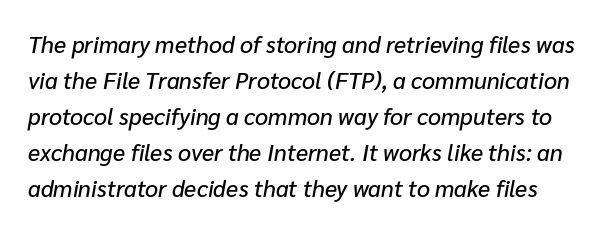
The image shows 23 px text type, italic (leaning right); set normal line spacing (1.56x), normal letter spacing, not underlined.
